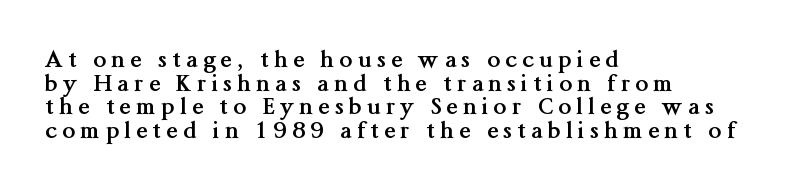
The lettering stays uniformly vertical, giving the passage a roman look. The zone under the glyphs is completely vacant. The face used here has the dense, thick strokes of a bold. Does extra space separate the letters? Yes, quite a lot of it.
